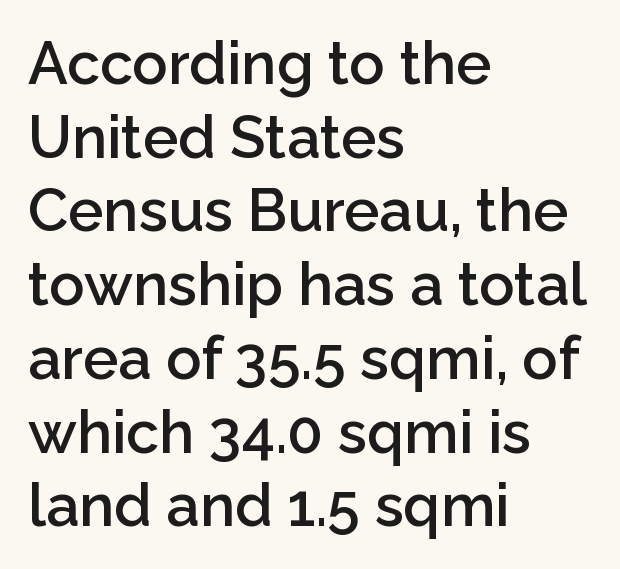
Q: Is the text bold? A: Semi-bold.
Q: Is the text italic (slanted)? A: No, it is upright.
Q: Is the typeface a serif or a sans-serif typeface? A: Sans-serif.
Q: Is the text underlined? A: No.
Q: How is the paragraph aligned? A: Left-aligned.
Q: Is the spacing between letters normal or unusually wide? A: Normal.
Q: Is the spacing between lines tight, normal or loose? A: Normal.
Q: Width (condensed, normal, or wide)? A: Normal.
Q: Stroke contrast? A: Low.
Q: x-height? A: Medium.
Q: Monospaced? A: No.
